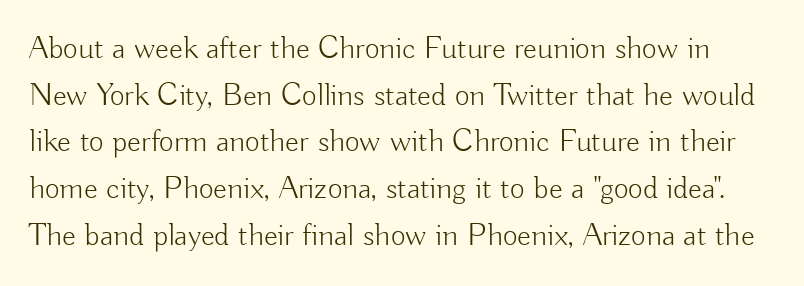
The image shows 32 px light sans-serif type, upright; set normal line spacing (1.46x), normal letter spacing, not underlined; low stroke contrast and a small x-height.
